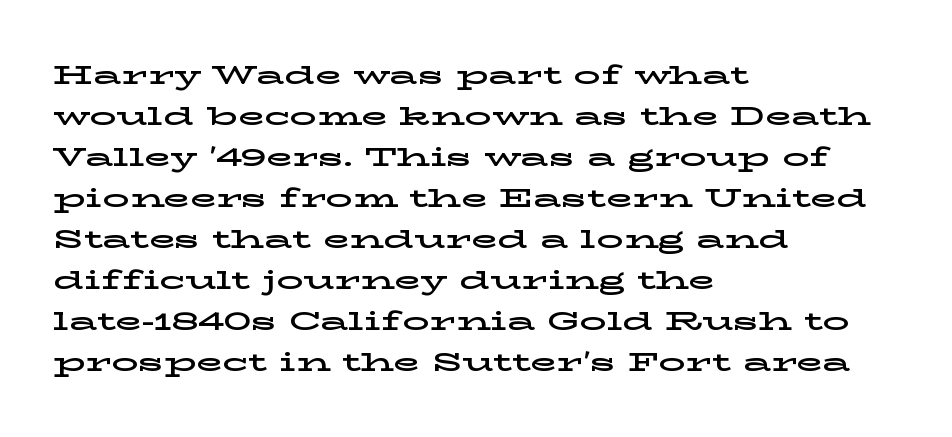
{"italic": "no", "underline": "no", "align": "left", "line_spacing": "normal", "line_spacing_ratio": 1.52, "letter_spacing": "normal", "letter_spacing_em": 0.0, "glyph_px": 27}
